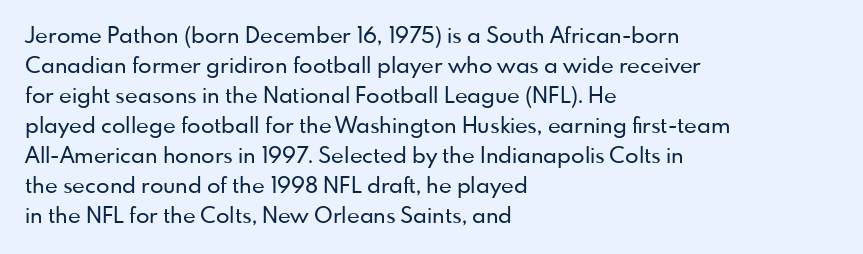
Q: Is the text italic (slanted)? A: No, it is upright.
Q: Is the text underlined? A: No.
Q: How is the paragraph aligned? A: Left-aligned.
Q: Is the spacing between letters normal or unusually wide? A: Normal.
Q: Is the spacing between lines tight, normal or loose? A: Normal.
